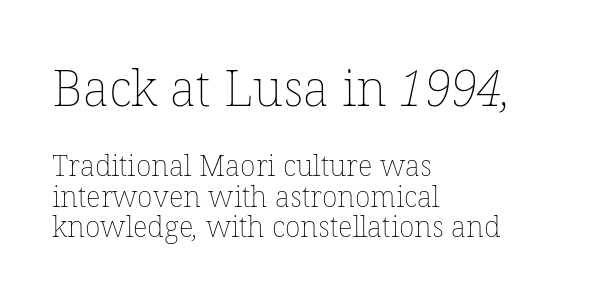
There is no visible air inserted between adjacent glyphs. Weight class: somewhere from thin through regular. The paragraph shown leans on its left margin. The rendering uses natural spacing where letterforms have individual widths. Bigger letters appear in the top chunk; the bottom chunk is reduced.
